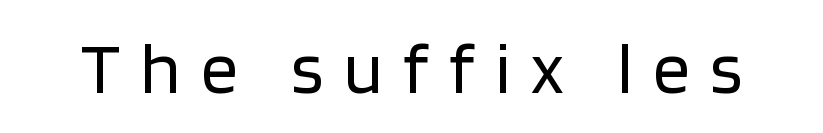
The image shows 73 px regular-weight sans-serif type, upright; set unusually wide letter spacing (+0.28 em), not underlined; low stroke contrast and a large x-height.
